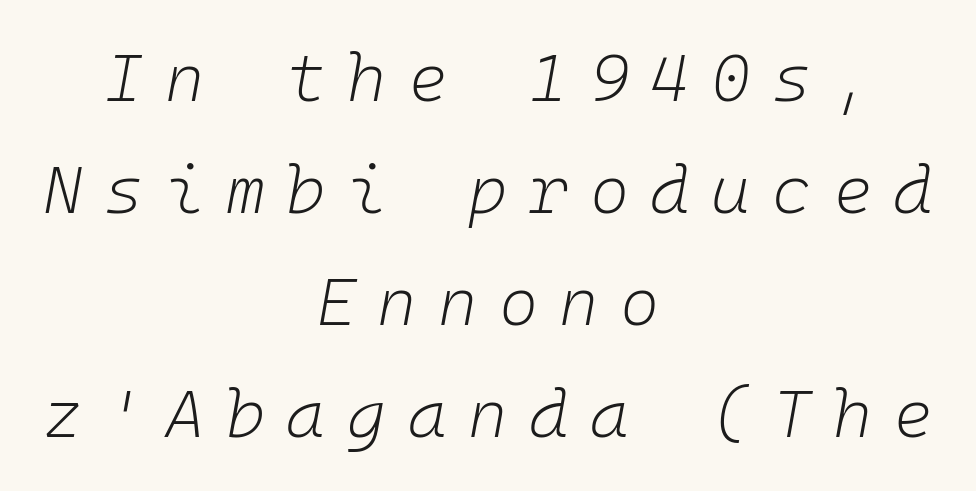
The image shows 67 px light type, italic (leaning right), monospaced; set centered, normal line spacing (1.67x), unusually wide letter spacing (+0.32 em), not underlined; low stroke contrast and a medium x-height.
